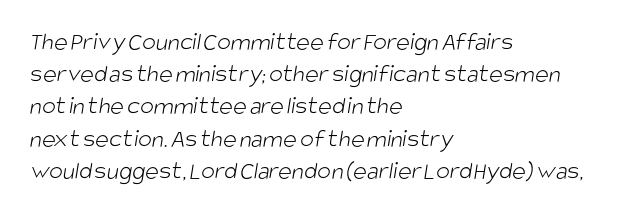
Q: Is the text bold? A: No.
Q: Is the text underlined? A: No.
Q: How is the paragraph aligned? A: Left-aligned.
Q: Is the spacing between letters normal or unusually wide? A: Normal.
